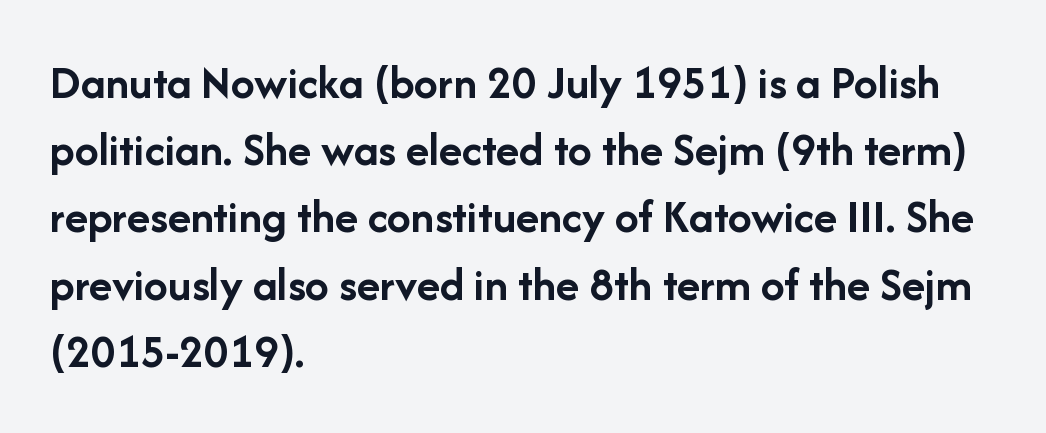
The image shows 48 px semibold sans-serif type, upright; set left-aligned, normal line spacing (1.4x), normal letter spacing, not underlined; low stroke contrast and a medium x-height.
